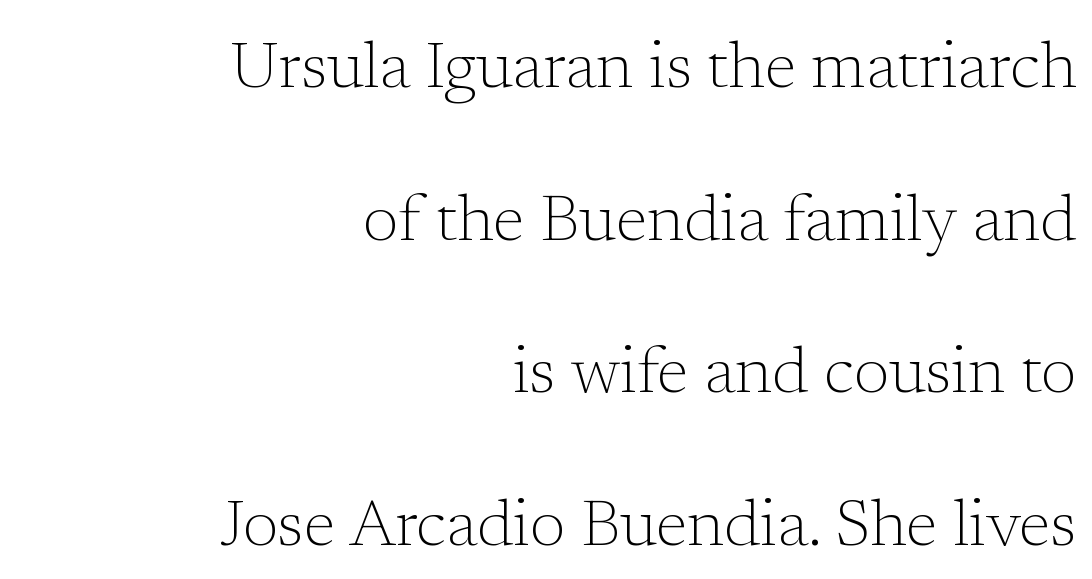
{"serif": "yes", "italic": "no", "bold": "no", "weight": "light", "width": "normal", "stroke_contrast": "low", "x_height": "medium", "monospaced": "no", "underline": "no", "align": "right", "line_spacing": "loose", "line_spacing_ratio": 2.35, "letter_spacing": "normal", "letter_spacing_em": 0.0, "glyph_px": 65}
